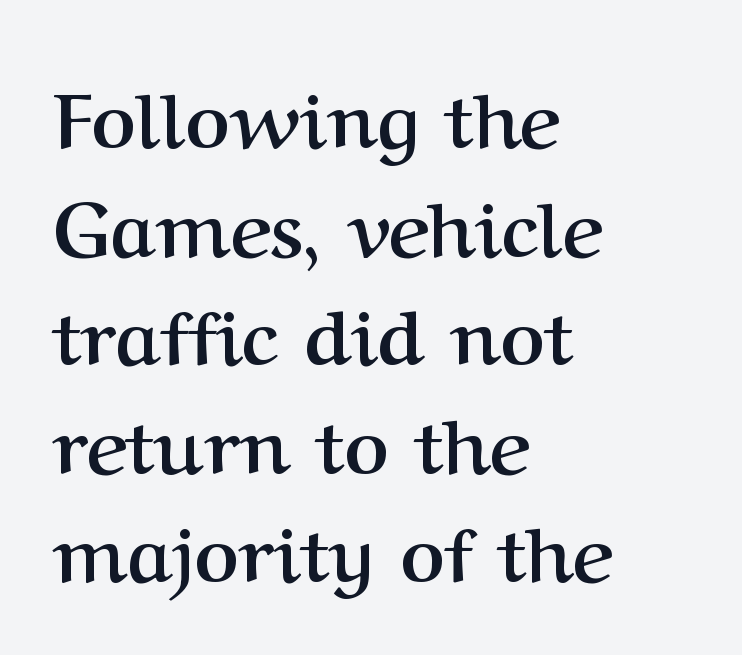
Q: Is the text bold? A: Yes.
Q: Is the text italic (slanted)? A: No, it is upright.
Q: Is the typeface a serif or a sans-serif typeface? A: Serif.
Q: Is the text underlined? A: No.
Q: How is the paragraph aligned? A: Left-aligned.
Q: Is the spacing between letters normal or unusually wide? A: Normal.
Q: Is the spacing between lines tight, normal or loose? A: Normal.
Q: Width (condensed, normal, or wide)? A: Normal.
Q: Stroke contrast? A: Medium.
Q: x-height? A: Medium.
Q: Monospaced? A: No.
